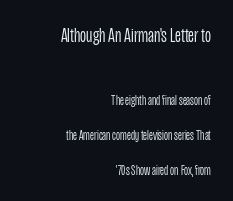
{"italic": "no", "bold": "no", "underline": "no", "align": "right", "line_spacing": "loose", "line_spacing_ratio": 2.49, "letter_spacing": "normal", "letter_spacing_em": 0.0, "larger_block": "first", "size_ratio": 1.5, "glyph_px": 21}
